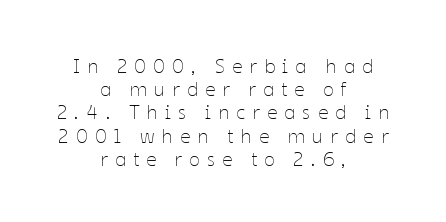
Weight: in the light-to-regular range. Every character sits straight up, as roman type does. Descenders hang freely into open space. Display-style spreading of the glyphs; the letterfit is very open. The lines in this sample share a center point and differ in where they start and stop.
